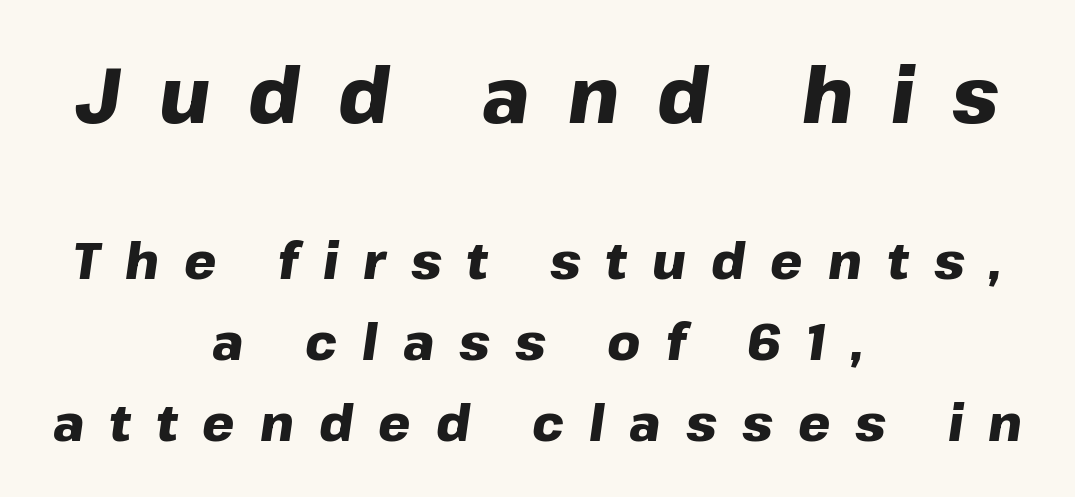
{"italic": "yes", "lean": "right", "slant_degrees": 8, "bold": "yes", "weight": "heavy", "width": "normal", "stroke_contrast": "low", "x_height": "medium", "monospaced": "no", "underline": "no", "align": "center", "line_spacing": "normal", "line_spacing_ratio": 1.59, "letter_spacing": "wide", "letter_spacing_em": 0.49, "larger_block": "first", "size_ratio": 1.51, "glyph_px": 77}
